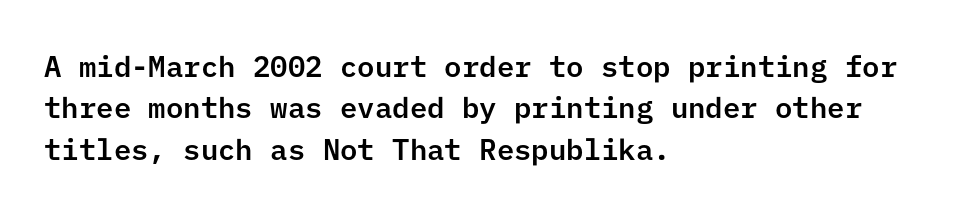
{"serif": "no", "italic": "no", "width": "normal", "stroke_contrast": "low", "x_height": "medium", "underline": "no", "align": "left", "line_spacing": "normal", "line_spacing_ratio": 1.43, "letter_spacing": "normal", "letter_spacing_em": 0.0, "glyph_px": 29}
